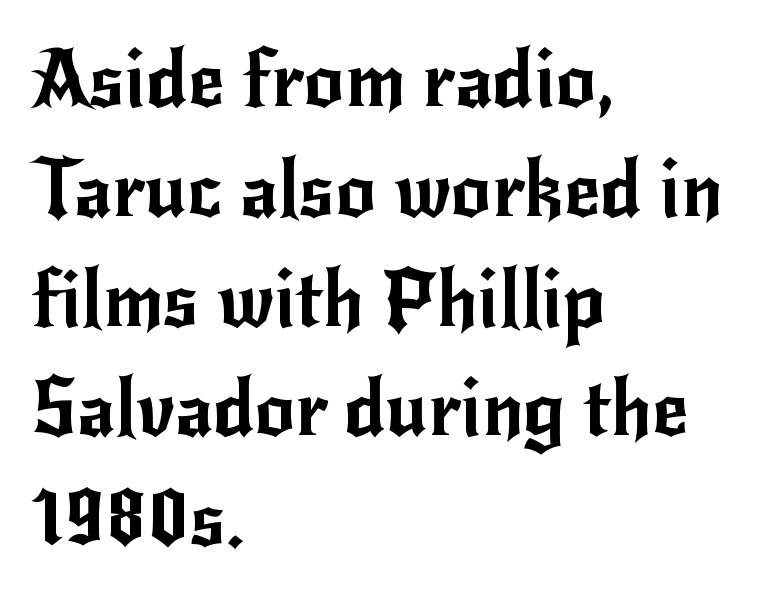
{"serif": "no", "italic": "no", "width": "normal", "stroke_contrast": "low", "x_height": "small", "monospaced": "no", "underline": "no", "align": "left", "line_spacing": "normal", "line_spacing_ratio": 1.39, "letter_spacing": "normal", "letter_spacing_em": 0.0, "glyph_px": 79}
